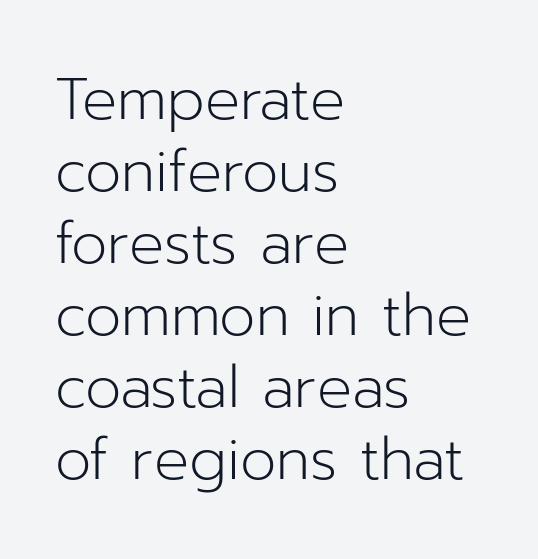
The image shows 58 px light sans-serif type, upright; set left-aligned, line spacing 1.24x, normal letter spacing, not underlined; low stroke contrast and a medium x-height.
